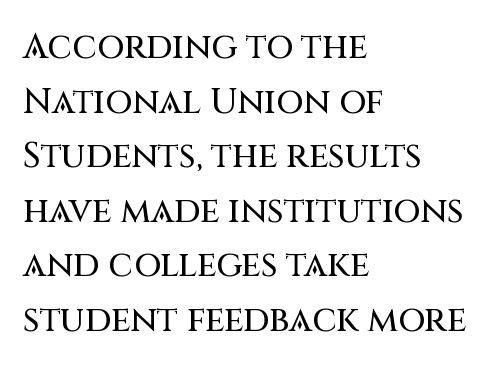
{"serif": "no", "italic": "no", "width": "normal", "stroke_contrast": "medium", "x_height": "large", "monospaced": "no", "underline": "no", "align": "left", "line_spacing": "normal", "line_spacing_ratio": 1.56, "letter_spacing": "normal", "letter_spacing_em": 0.0, "glyph_px": 35}
